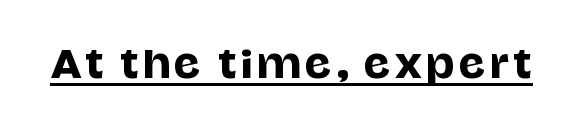
{"serif": "no", "italic": "no", "width": "normal", "stroke_contrast": "low", "x_height": "large", "monospaced": "no", "underline": "yes", "glyph_px": 37}
